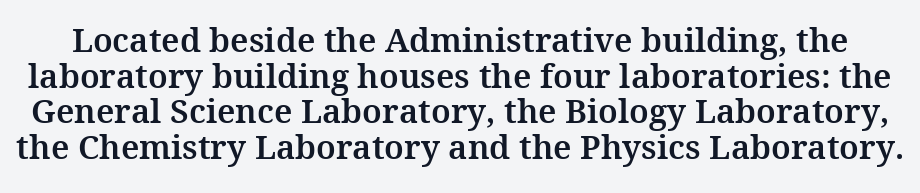
Q: Is the text italic (slanted)? A: No, it is upright.
Q: Is the typeface a serif or a sans-serif typeface? A: Serif.
Q: Is the text underlined? A: No.
Q: Is the spacing between letters normal or unusually wide? A: Normal.
Q: Is the spacing between lines tight, normal or loose? A: Tight.
Q: Width (condensed, normal, or wide)? A: Normal.
Q: Stroke contrast? A: Medium.
Q: x-height? A: Medium.
Q: Monospaced? A: No.
